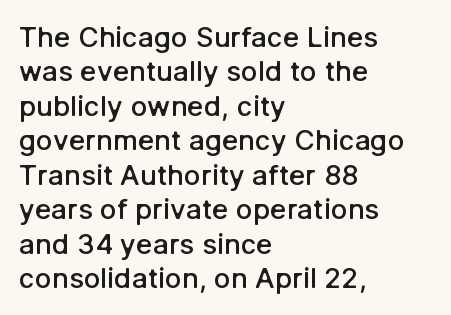
Q: Is the text bold? A: Semi-bold.
Q: Is the text italic (slanted)? A: No, it is upright.
Q: Is the typeface a serif or a sans-serif typeface? A: Sans-serif.
Q: Is the text underlined? A: No.
Q: How is the paragraph aligned? A: Left-aligned.
Q: Is the spacing between letters normal or unusually wide? A: Normal.
Q: Width (condensed, normal, or wide)? A: Normal.
Q: Stroke contrast? A: Low.
Q: x-height? A: Medium.
Q: Monospaced? A: No.
